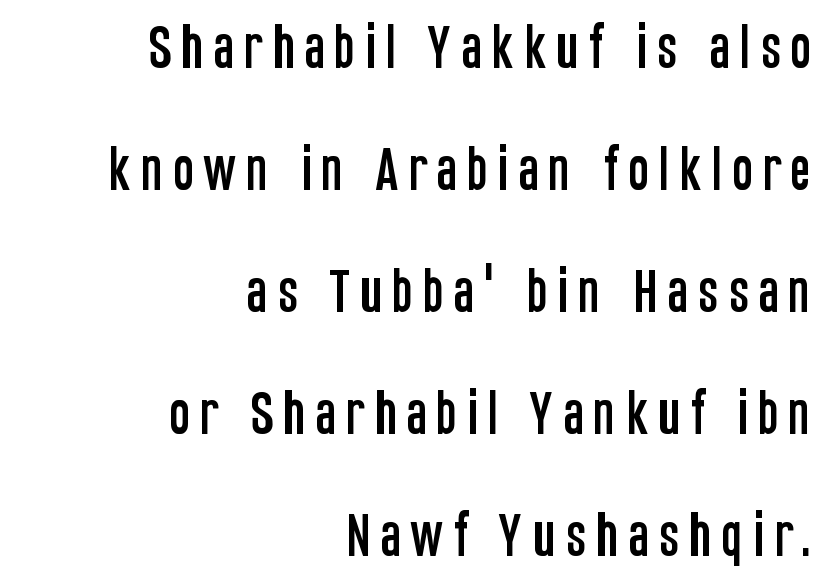
Q: Is the text italic (slanted)? A: No, it is upright.
Q: Is the typeface a serif or a sans-serif typeface? A: Sans-serif.
Q: Is the text underlined? A: No.
Q: How is the paragraph aligned? A: Right-aligned.
Q: Is the spacing between lines tight, normal or loose? A: Loose.
Q: Width (condensed, normal, or wide)? A: Condensed.
Q: Stroke contrast? A: Low.
Q: x-height? A: Large.
Q: Monospaced? A: No.
